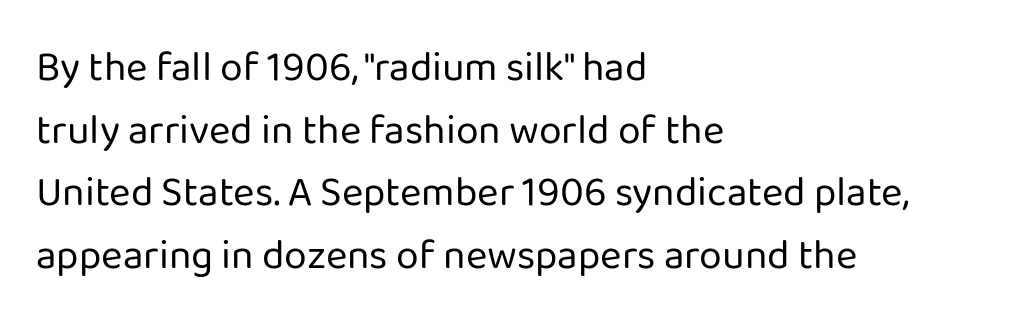
The image shows 41 px regular-weight sans-serif type, upright; set left-aligned, normal line spacing (1.53x), normal letter spacing, not underlined; low stroke contrast and a medium x-height.
